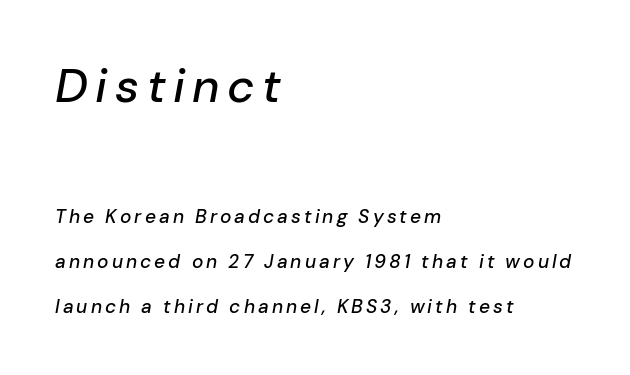
The image shows 47 px text type, italic (leaning right); set left-aligned, loose line spacing (2.37x), not underlined; the first (top) block is 2.47x larger; low stroke contrast and a medium x-height.
